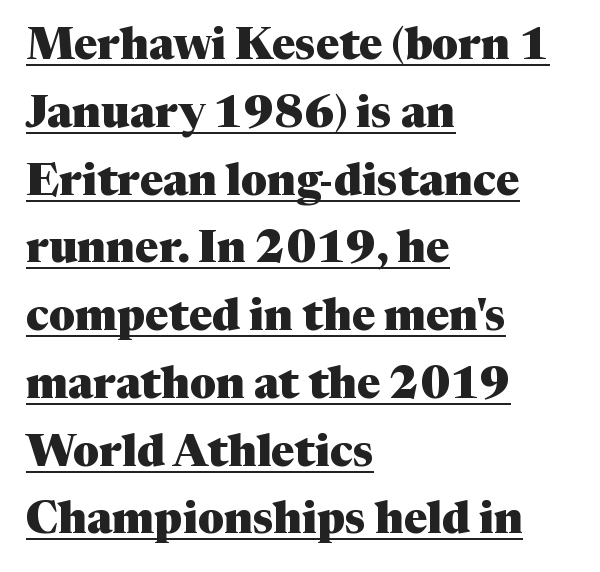
{"serif": "yes", "italic": "no", "bold": "yes", "weight": "heavy", "width": "normal", "stroke_contrast": "medium", "x_height": "medium", "monospaced": "no", "underline": "yes", "align": "left", "line_spacing": "normal", "line_spacing_ratio": 1.54, "letter_spacing": "normal", "letter_spacing_em": 0.0, "glyph_px": 44}
